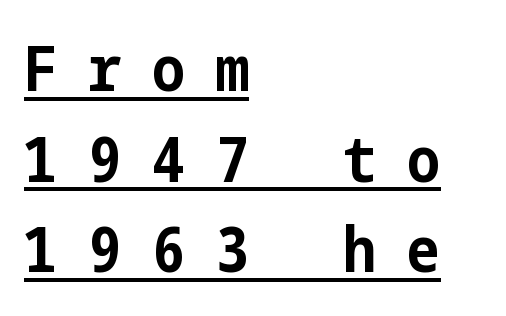
Q: Is the text bold? A: Yes.
Q: Is the text italic (slanted)? A: No, it is upright.
Q: Is the typeface a serif or a sans-serif typeface? A: Sans-serif.
Q: Is the text underlined? A: Yes.
Q: How is the paragraph aligned? A: Left-aligned.
Q: Is the spacing between letters normal or unusually wide? A: Unusually wide.
Q: Is the spacing between lines tight, normal or loose? A: Normal.
Q: Width (condensed, normal, or wide)? A: Condensed.
Q: Stroke contrast? A: Low.
Q: x-height? A: Medium.
